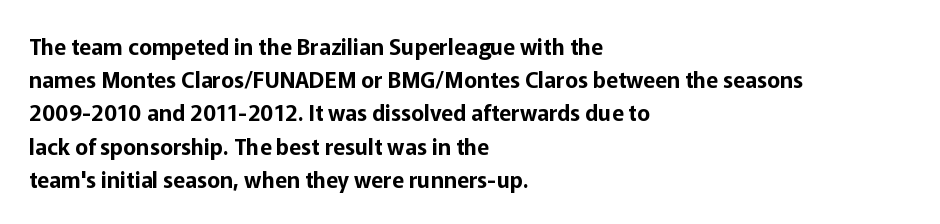
{"italic": "no", "underline": "no", "align": "left", "line_spacing": "normal", "line_spacing_ratio": 1.51, "letter_spacing": "normal", "letter_spacing_em": 0.0, "glyph_px": 22}
